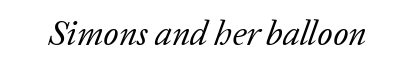
Q: Is the text bold? A: No.
Q: Is the text italic (slanted)? A: Yes, it leans right by about 20 degrees.
Q: Is the typeface a serif or a sans-serif typeface? A: Serif.
Q: Is the text underlined? A: No.
Q: Is the spacing between letters normal or unusually wide? A: Normal.
Q: Width (condensed, normal, or wide)? A: Normal.
Q: Stroke contrast? A: Low.
Q: x-height? A: Medium.
Q: Monospaced? A: No.
